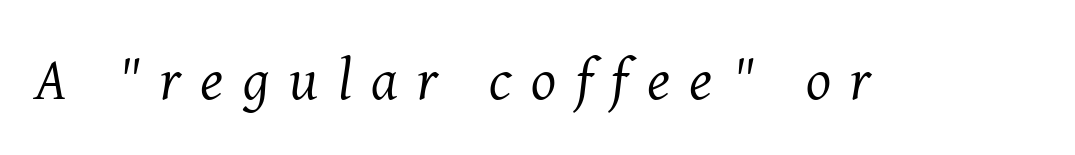
{"serif": "yes", "italic": "yes", "lean": "right", "slant_degrees": 8, "bold": "no", "weight": "regular", "width": "normal", "stroke_contrast": "medium", "x_height": "medium", "monospaced": "no", "underline": "no", "letter_spacing": "wide", "letter_spacing_em": 0.33, "glyph_px": 59}
